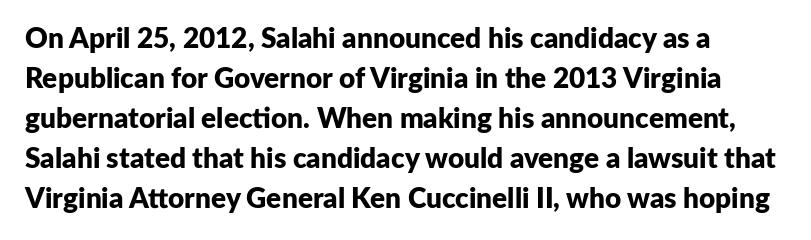
The image shows 28 px bold sans-serif type, upright; set normal line spacing (1.43x), normal letter spacing, not underlined; low stroke contrast and a medium x-height.
